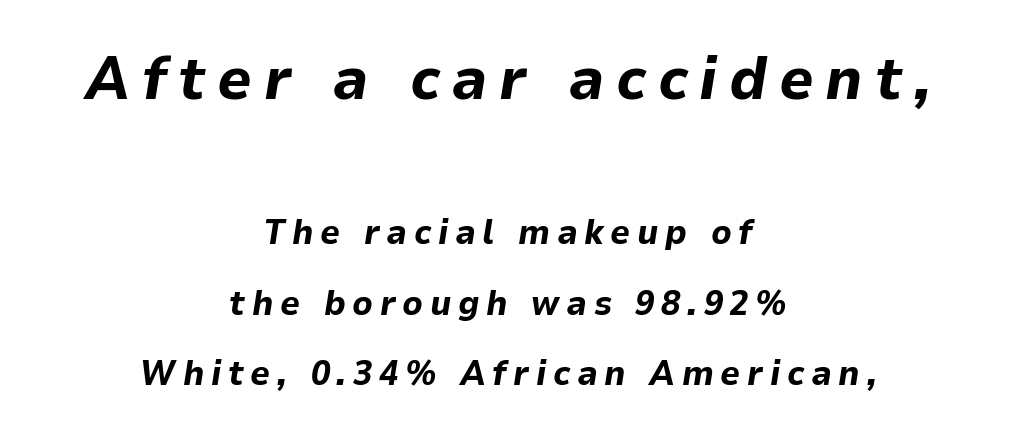
Q: Is the text bold? A: Yes.
Q: Is the text italic (slanted)? A: Yes, it leans right by about 9 degrees.
Q: Is the text underlined? A: No.
Q: How is the paragraph aligned? A: Centered.
Q: Is the spacing between lines tight, normal or loose? A: Loose.
Q: Which block of text is set in a larger size, the first (top) or the second (bottom)? A: The first (top) one.
Q: Width (condensed, normal, or wide)? A: Normal.
Q: Stroke contrast? A: Low.
Q: x-height? A: Medium.
Q: Monospaced? A: No.
